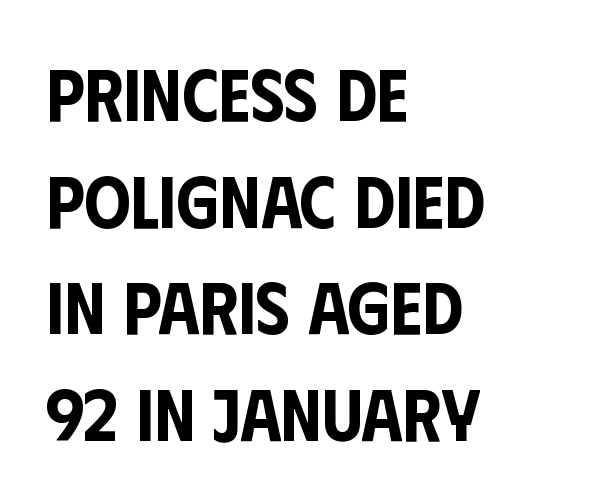
Q: Is the text italic (slanted)? A: No, it is upright.
Q: Is the typeface a serif or a sans-serif typeface? A: Sans-serif.
Q: Is the text underlined? A: No.
Q: How is the paragraph aligned? A: Left-aligned.
Q: Is the spacing between letters normal or unusually wide? A: Normal.
Q: Is the spacing between lines tight, normal or loose? A: Normal.
Q: Width (condensed, normal, or wide)? A: Condensed.
Q: Stroke contrast? A: Low.
Q: x-height? A: Large.
Q: Monospaced? A: No.
